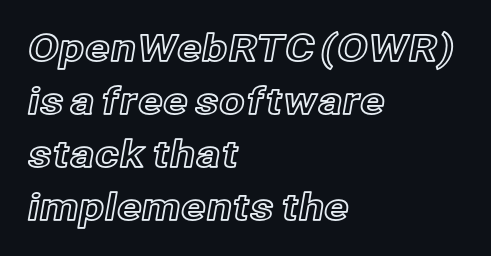
The image shows 37 px text type; set left-aligned, normal line spacing (1.43x), normal letter spacing, not underlined; a medium x-height.
